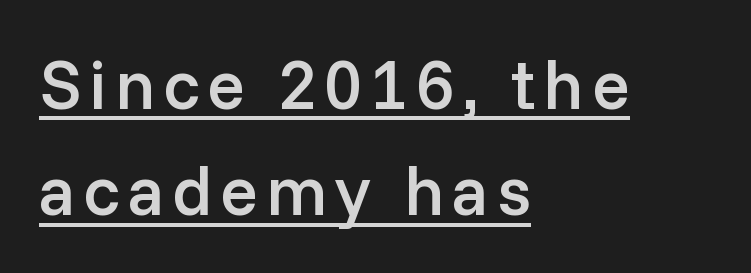
{"serif": "no", "italic": "no", "bold": "semi", "weight": "semibold", "width": "normal", "stroke_contrast": "low", "x_height": "medium", "monospaced": "no", "underline": "yes", "align": "left", "line_spacing": "normal", "line_spacing_ratio": 1.52, "glyph_px": 70}
